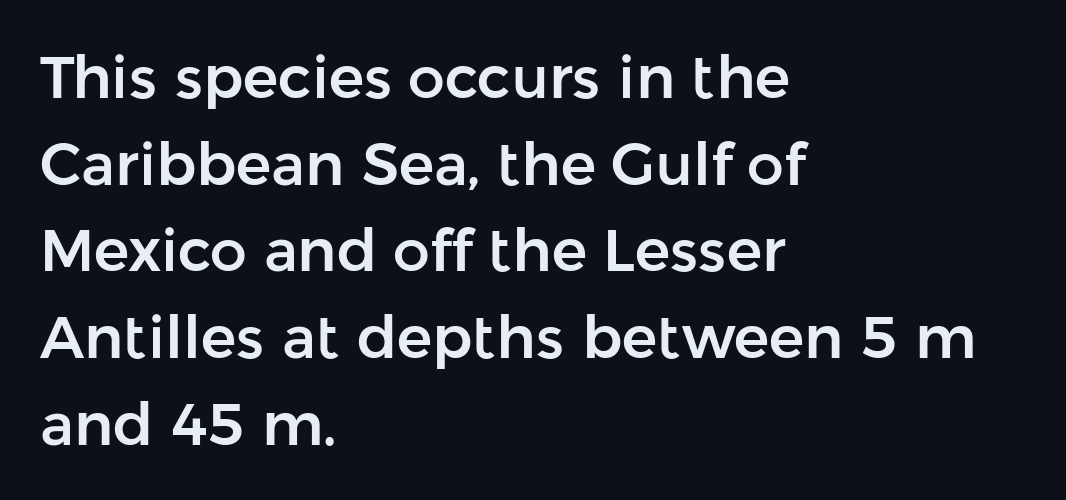
{"serif": "no", "italic": "no", "width": "normal", "stroke_contrast": "low", "x_height": "medium", "monospaced": "no", "underline": "no", "align": "left", "line_spacing": "normal", "line_spacing_ratio": 1.47, "letter_spacing": "normal", "letter_spacing_em": 0.0, "glyph_px": 59}
